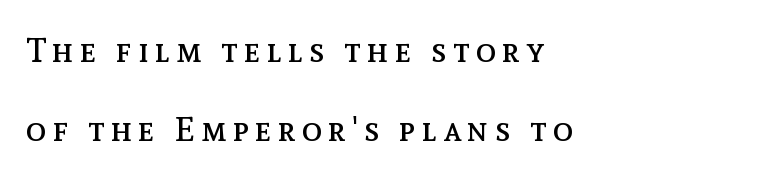
The image shows 34 px regular-weight type, upright; set left-aligned, loose line spacing (2.32x), not underlined; a medium x-height.
